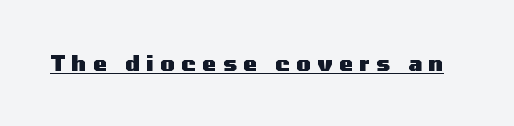
Q: Is the text bold? A: Yes.
Q: Is the text italic (slanted)? A: No, it is upright.
Q: Is the text underlined? A: Yes.
Q: Is the spacing between letters normal or unusually wide? A: Unusually wide.
